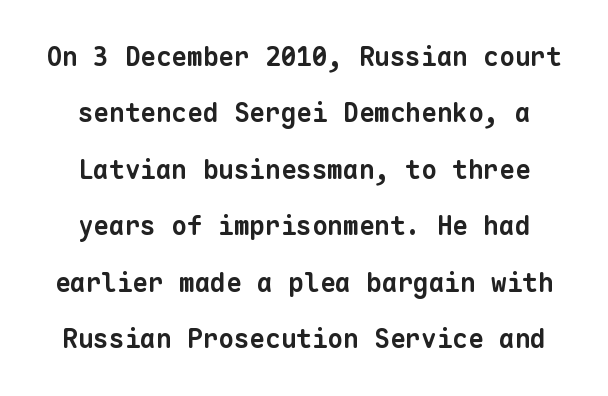
One glance says open: line gaps are wider than usual. The baseline area is clear. The passage shown has conventional tracking throughout. Typographic density is high because the face is bold.
